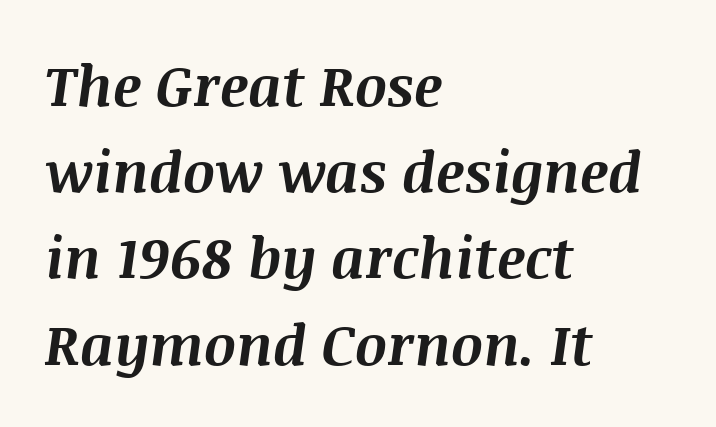
The rendering uses natural spacing where letterforms have individual widths. Only glyphs here, with clear space below each row. Short note: letters normally spaced. Rendered with sloped, italic letterforms. Baseline-to-baseline distance is the conventional proportion of letter height. Short and long lines alike share a common starting point at left.
